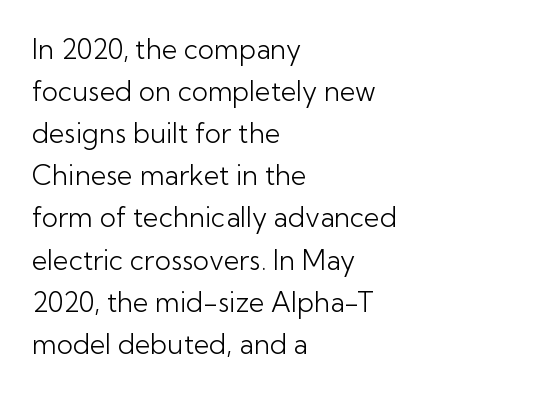
{"italic": "no", "bold": "no", "underline": "no", "align": "left", "line_spacing": "normal", "line_spacing_ratio": 1.56, "letter_spacing": "normal", "letter_spacing_em": 0.0, "glyph_px": 27}
